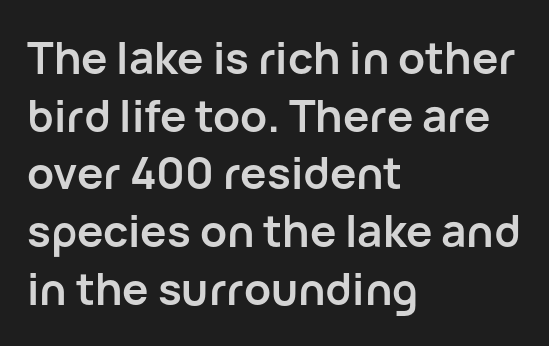
The image shows 44 px semibold sans-serif type, upright; set left-aligned, normal line spacing (1.31x), normal letter spacing, not underlined; low stroke contrast and a medium x-height.
